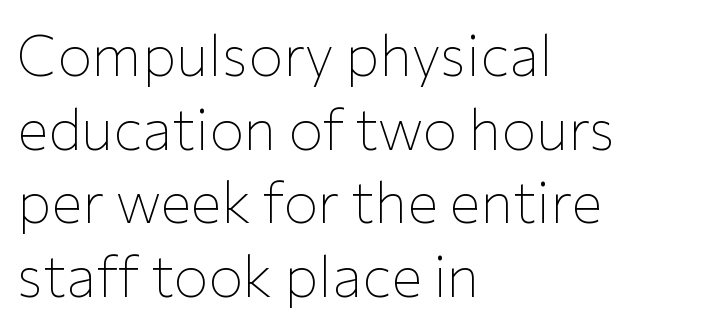
{"serif": "no", "italic": "no", "bold": "no", "weight": "thin", "width": "normal", "stroke_contrast": "low", "x_height": "medium", "monospaced": "no", "underline": "no", "align": "left", "line_spacing": "normal", "line_spacing_ratio": 1.27, "letter_spacing": "normal", "letter_spacing_em": 0.0, "glyph_px": 58}
